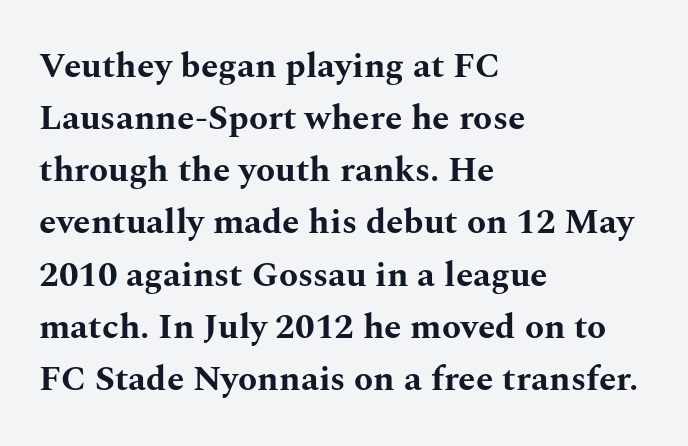
Q: Is the text bold? A: Yes.
Q: Is the text italic (slanted)? A: No, it is upright.
Q: Is the typeface a serif or a sans-serif typeface? A: Serif.
Q: Is the text underlined? A: No.
Q: How is the paragraph aligned? A: Left-aligned.
Q: Is the spacing between letters normal or unusually wide? A: Normal.
Q: Is the spacing between lines tight, normal or loose? A: Normal.
Q: Width (condensed, normal, or wide)? A: Wide.
Q: Stroke contrast? A: Medium.
Q: x-height? A: Medium.
Q: Monospaced? A: No.
